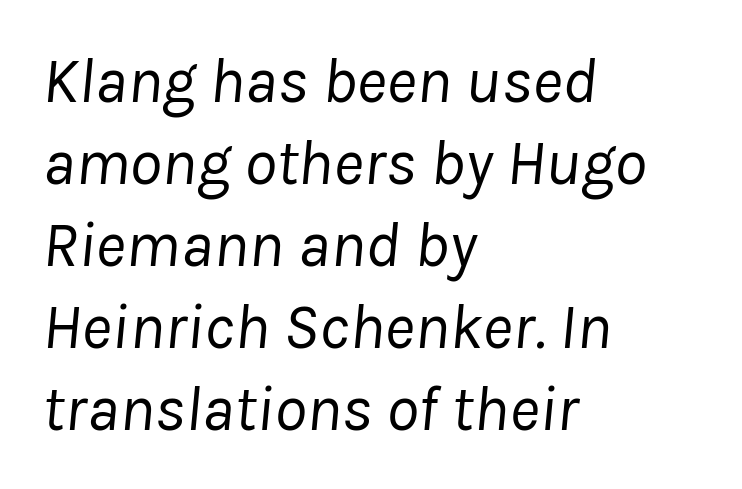
{"italic": "yes", "lean": "right", "slant_degrees": 8, "bold": "no", "weight": "regular", "width": "normal", "stroke_contrast": "low", "x_height": "medium", "monospaced": "no", "underline": "no", "align": "left", "line_spacing": "normal", "line_spacing_ratio": 1.26, "letter_spacing": "normal", "letter_spacing_em": 0.0, "glyph_px": 65}
